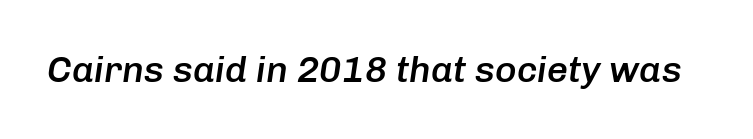
Q: Is the text bold? A: Semi-bold.
Q: Is the text italic (slanted)? A: Yes, it leans right by about 8 degrees.
Q: Is the text underlined? A: No.
Q: Is the spacing between letters normal or unusually wide? A: Normal.
Q: Width (condensed, normal, or wide)? A: Normal.
Q: Stroke contrast? A: Low.
Q: x-height? A: Medium.
Q: Monospaced? A: No.
